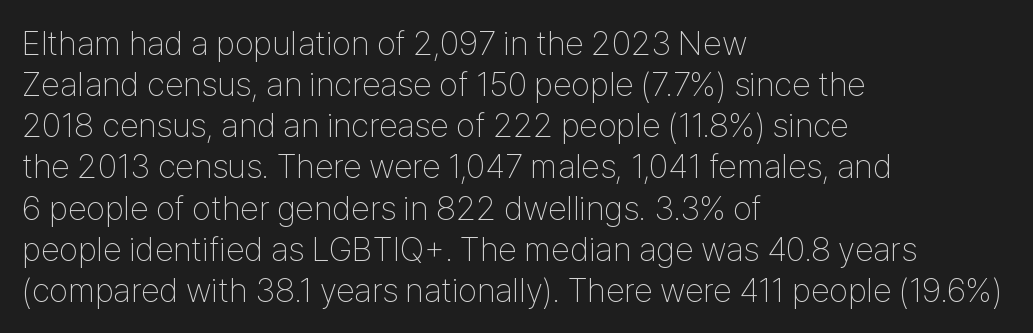
{"serif": "no", "italic": "no", "bold": "no", "weight": "thin", "width": "condensed", "stroke_contrast": "low", "x_height": "medium", "monospaced": "no", "underline": "no", "align": "left", "line_spacing_ratio": 1.21, "letter_spacing": "normal", "letter_spacing_em": 0.0, "glyph_px": 34}
